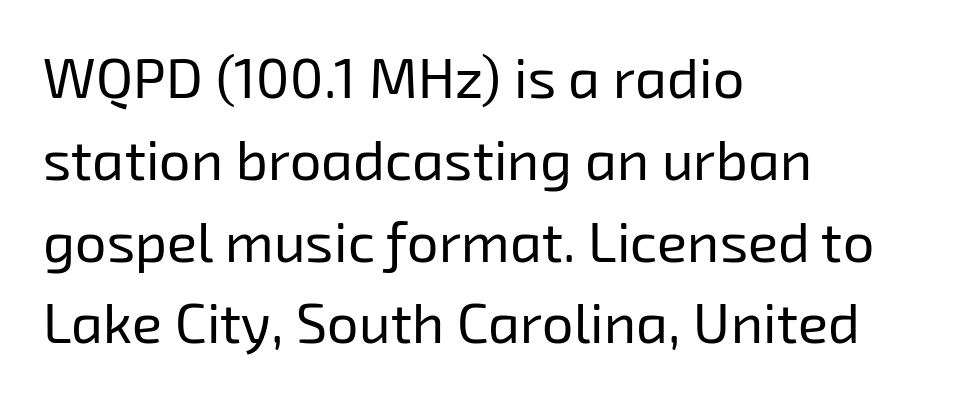
{"serif": "no", "bold": "no", "weight": "regular", "width": "normal", "stroke_contrast": "low", "x_height": "medium", "monospaced": "no", "underline": "no", "align": "left", "line_spacing": "normal", "line_spacing_ratio": 1.46, "letter_spacing": "normal", "letter_spacing_em": 0.0, "glyph_px": 56}
